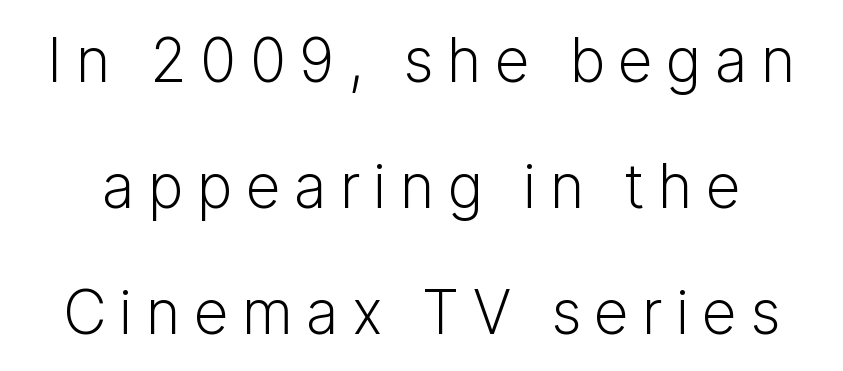
The image shows 60 px light sans-serif type, upright; set loose line spacing (2.1x), unusually wide letter spacing (+0.22 em), not underlined; low stroke contrast and a medium x-height.
